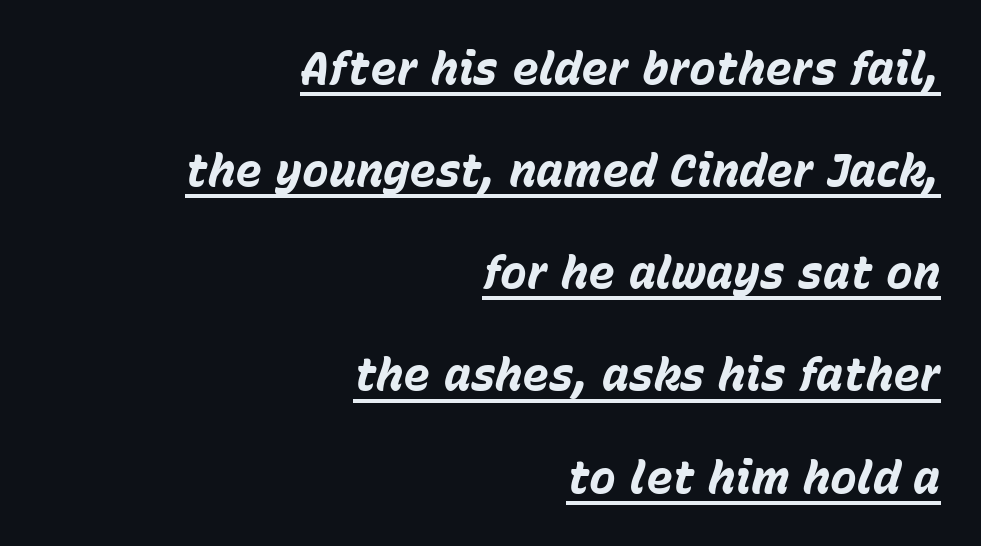
The image shows 45 px bold type, italic (leaning right); set right-aligned, loose line spacing (2.27x), normal letter spacing, underlined; low stroke contrast and a medium x-height.
